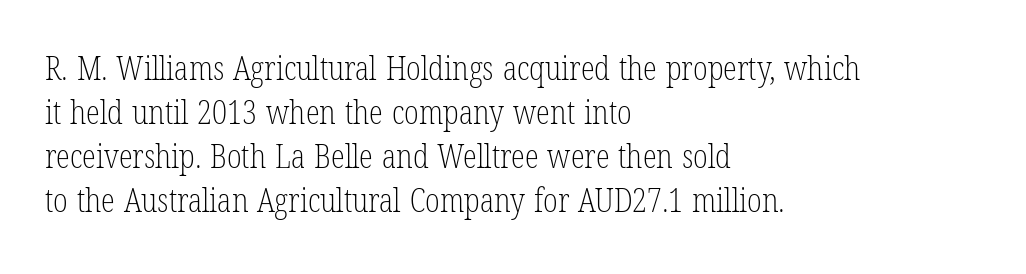
{"serif": "yes", "italic": "no", "bold": "no", "weight": "light", "width": "condensed", "stroke_contrast": "low", "x_height": "medium", "monospaced": "no", "underline": "no", "align": "left", "line_spacing": "normal", "line_spacing_ratio": 1.37, "letter_spacing": "normal", "letter_spacing_em": 0.0, "glyph_px": 32}
